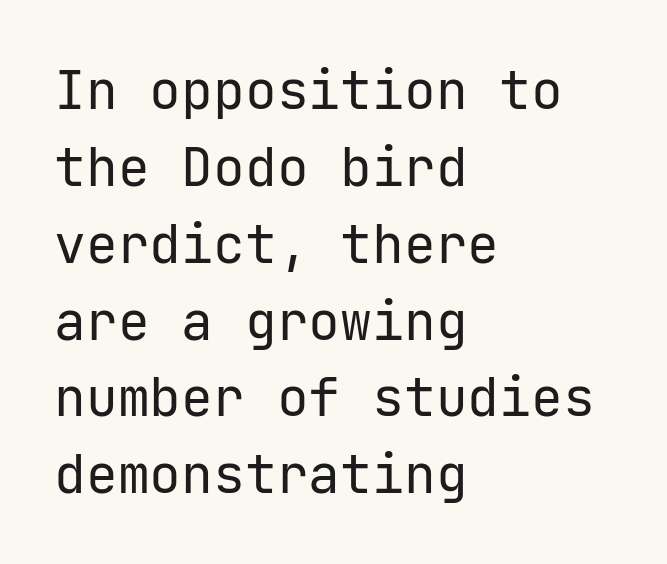
These lines are set flush left with a ragged right edge. Look at the tracking — it's just the regular setting, nothing added. Is there any slant? The stems are plumb. The strip under each line holds only bare page. You can tell from the bare stems that sans-serif type was used.
